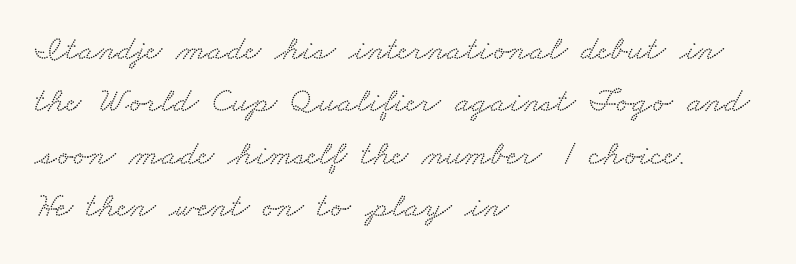
Spacing verdict: proportional, widths tailored to each character. The rendering uses a moderate line-height, typical for paragraphs. The baseline area is clear.
